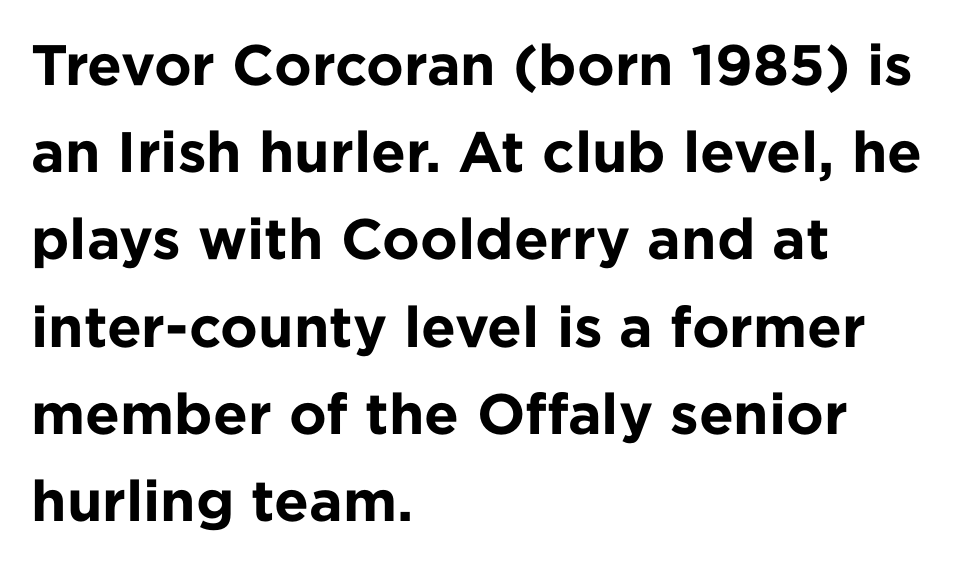
Q: Is the text bold? A: Yes.
Q: Is the text italic (slanted)? A: No, it is upright.
Q: Is the typeface a serif or a sans-serif typeface? A: Sans-serif.
Q: Is the text underlined? A: No.
Q: How is the paragraph aligned? A: Left-aligned.
Q: Is the spacing between letters normal or unusually wide? A: Normal.
Q: Is the spacing between lines tight, normal or loose? A: Normal.
Q: Width (condensed, normal, or wide)? A: Normal.
Q: Stroke contrast? A: Low.
Q: x-height? A: Medium.
Q: Monospaced? A: No.
